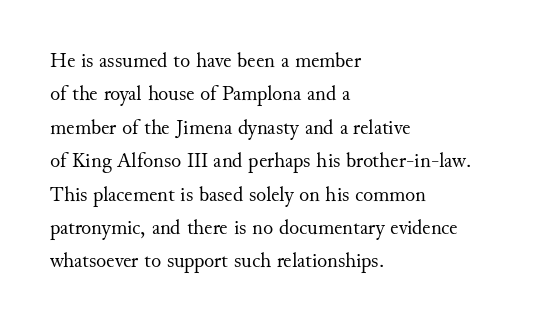
The image shows 21 px text type, upright; set left-aligned, normal line spacing (1.59x), normal letter spacing, not underlined.
